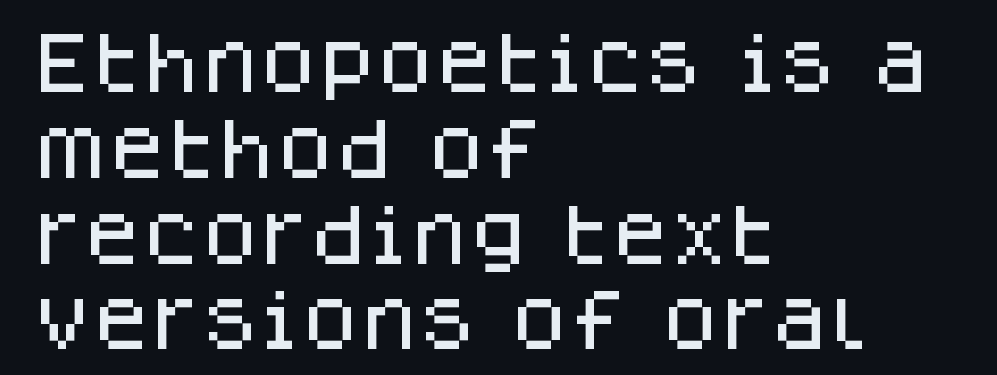
{"serif": "no", "italic": "no", "width": "normal", "stroke_contrast": "low", "x_height": "large", "monospaced": "no", "underline": "no", "align": "left", "line_spacing": "normal", "line_spacing_ratio": 1.28, "letter_spacing": "normal", "letter_spacing_em": 0.0, "glyph_px": 67}
